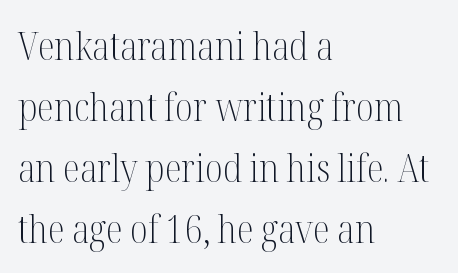
The image shows 39 px light, condensed serif type, upright; set left-aligned, normal line spacing (1.56x), normal letter spacing, not underlined; medium stroke contrast and a medium x-height.
